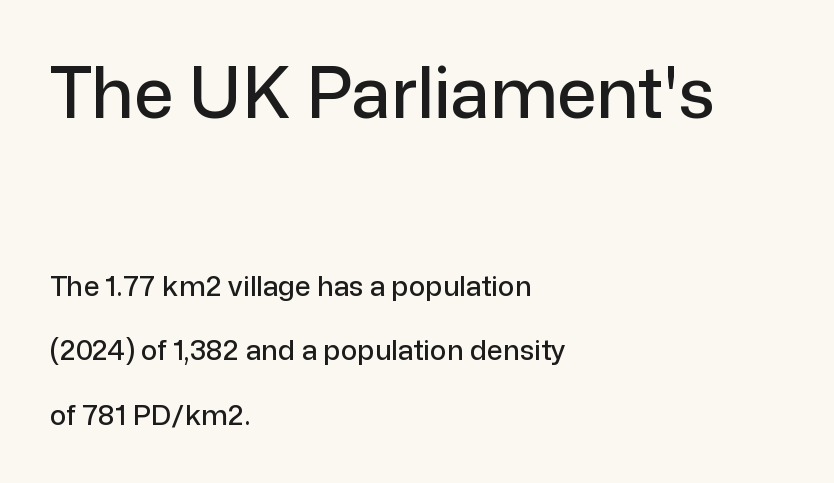
Q: Is the text italic (slanted)? A: No, it is upright.
Q: Is the typeface a serif or a sans-serif typeface? A: Sans-serif.
Q: Is the text underlined? A: No.
Q: How is the paragraph aligned? A: Left-aligned.
Q: Is the spacing between letters normal or unusually wide? A: Normal.
Q: Is the spacing between lines tight, normal or loose? A: Loose.
Q: Which block of text is set in a larger size, the first (top) or the second (bottom)? A: The first (top) one.
Q: Width (condensed, normal, or wide)? A: Normal.
Q: Stroke contrast? A: Low.
Q: x-height? A: Medium.
Q: Monospaced? A: No.
